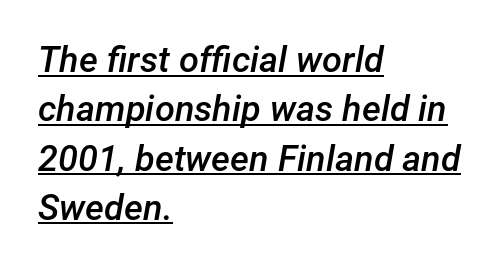
The line-height multiplier appears to be the usual default. This sample uses plain, unmodified letter spacing. These lines are rendered in a variable-pitch font. A continuous stroke trails under the words, as in a hyperlink. The rag falls on the right side of this text block.
